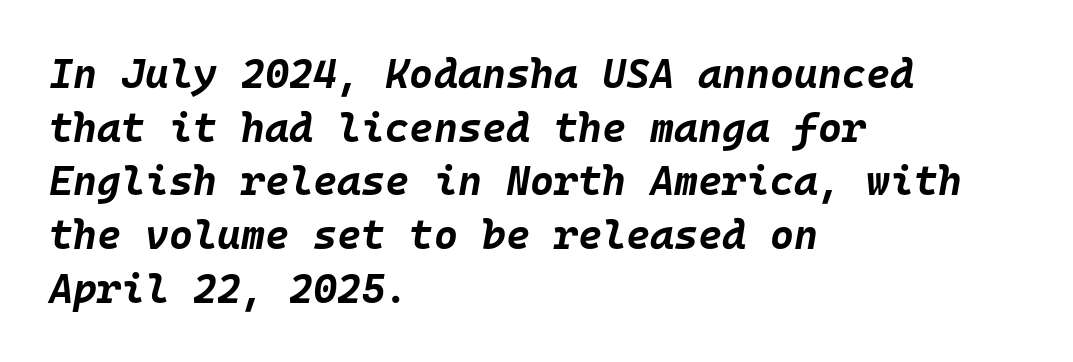
The image shows 41 px bold type, italic (leaning right), monospaced; set left-aligned, normal line spacing (1.31x), normal letter spacing, not underlined; low stroke contrast and a large x-height.
